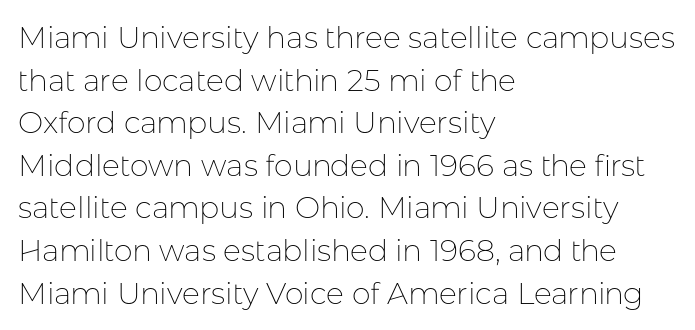
{"serif": "no", "italic": "no", "bold": "no", "weight": "thin", "width": "normal", "stroke_contrast": "low", "x_height": "medium", "monospaced": "no", "underline": "no", "align": "left", "line_spacing": "normal", "line_spacing_ratio": 1.42, "letter_spacing": "normal", "letter_spacing_em": 0.0, "glyph_px": 30}
